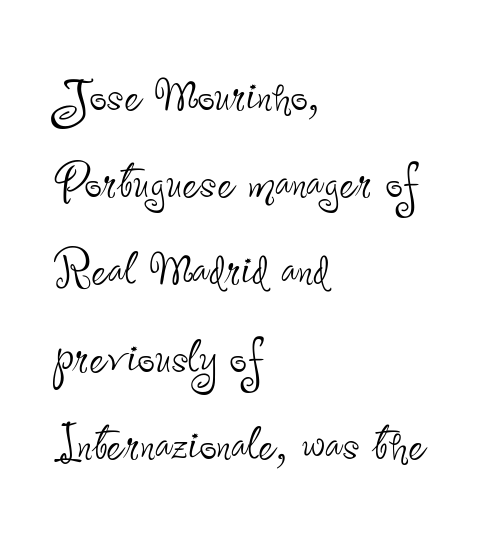
{"serif": "no", "bold": "no", "weight": "thin", "width": "condensed", "stroke_contrast": "low", "x_height": "small", "monospaced": "no", "underline": "no", "align": "left", "line_spacing": "normal", "line_spacing_ratio": 1.43, "letter_spacing": "normal", "letter_spacing_em": 0.0, "glyph_px": 61}
